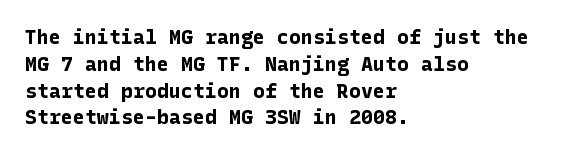
Q: Is the text bold? A: Yes.
Q: Is the text italic (slanted)? A: No, it is upright.
Q: Is the text underlined? A: No.
Q: How is the paragraph aligned? A: Left-aligned.
Q: Is the spacing between letters normal or unusually wide? A: Normal.
Q: Is the spacing between lines tight, normal or loose? A: Normal.
